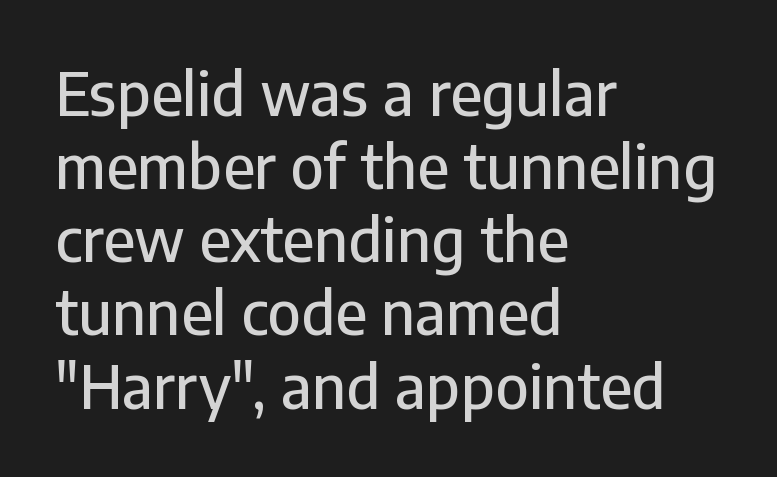
The area under the type is left untouched. The tracking reads as untouched default to a designer's eye. To sum up the face: it is a sans, with no serifs. A student would call this left alignment; a typographer would say flush left, rag right. Character widths vary here, with narrow letters taking less room than wide ones. The axis of the letterforms is exactly vertical.
